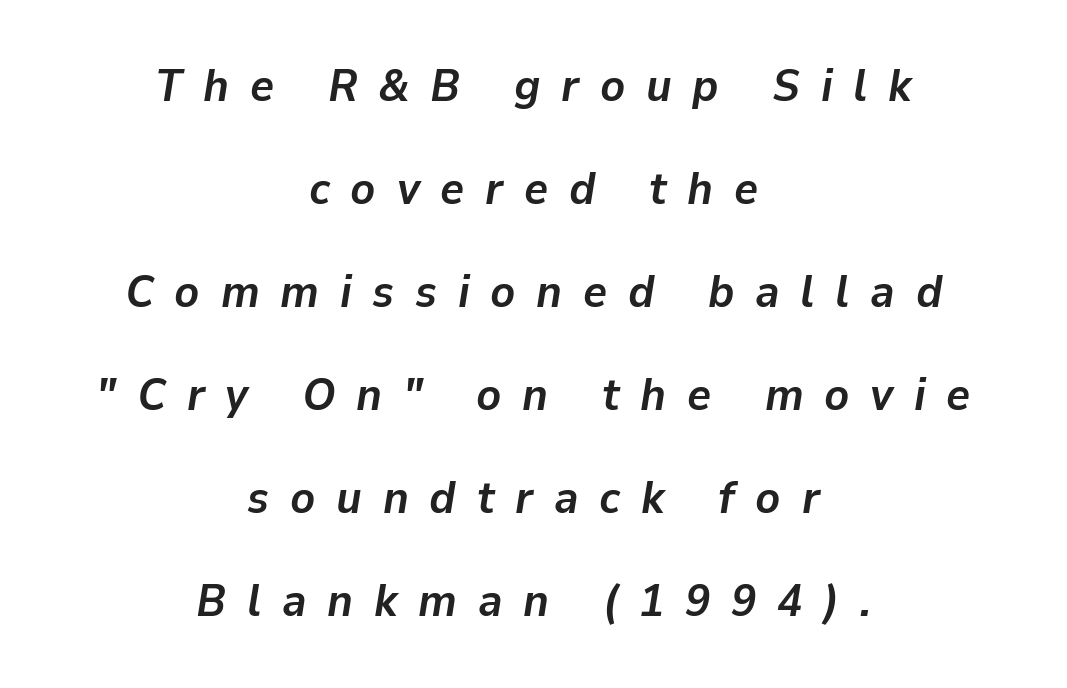
The glyphs have the mass of a bold cut. The string is rendered with underlining switched off. The face used here has a pronounced slope to its letters. Spacing verdict: proportional, widths tailored to each character.
